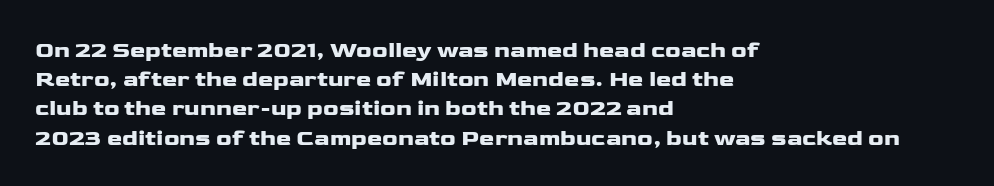
Interline gaps are of average width in this sample. Short note: letters normally spaced. Posture: vertical. The strip under each line holds only bare page. Which margin do the lines hug? The left one — the right edge is uneven.
